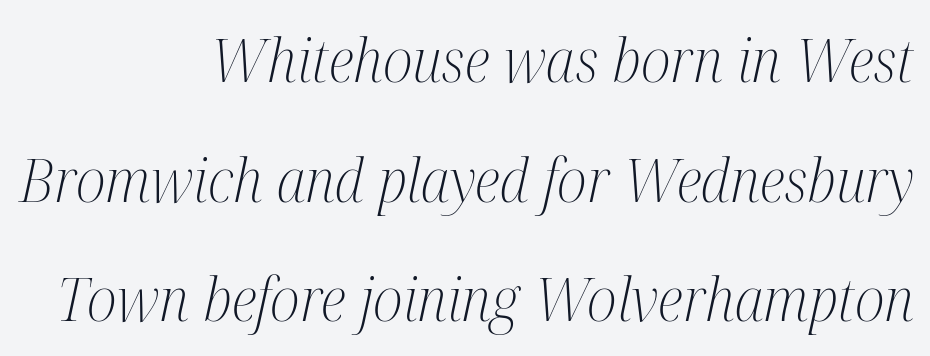
Q: Is the text bold? A: No.
Q: Is the text italic (slanted)? A: Yes, it leans right by about 12 degrees.
Q: Is the typeface a serif or a sans-serif typeface? A: Serif.
Q: Is the text underlined? A: No.
Q: How is the paragraph aligned? A: Right-aligned.
Q: Is the spacing between letters normal or unusually wide? A: Normal.
Q: Is the spacing between lines tight, normal or loose? A: Loose.
Q: Width (condensed, normal, or wide)? A: Condensed.
Q: Stroke contrast? A: Medium.
Q: x-height? A: Medium.
Q: Monospaced? A: No.
